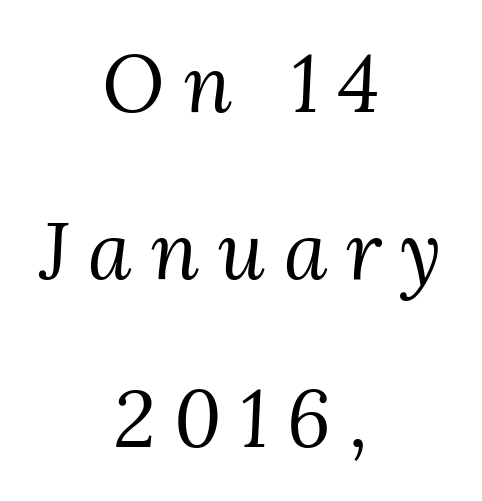
Successive baselines arrive slowly, with a big drop between each. Unmarked baselines from the first word to the last. The compositor balanced each line on the midline. The face used here is proportionally spaced, like ordinary book or web type. Observe the lean: these are italic letterforms.
